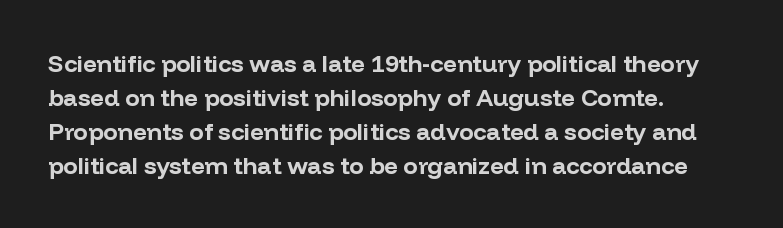
{"italic": "no", "bold": "yes", "underline": "no", "align": "left", "line_spacing": "normal", "line_spacing_ratio": 1.41, "letter_spacing": "normal", "letter_spacing_em": 0.0, "glyph_px": 24}
